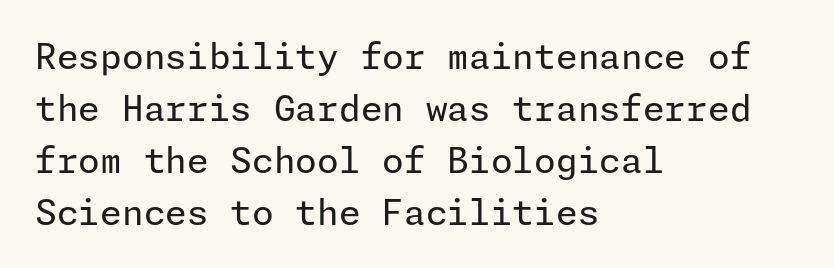
Descenders hang freely into open space. Nothing heavy about these letters — not bold at all. Glyph-to-glyph distance matches everyday printed text. Which margin do the lines hug? The left one — the right edge is uneven. This sample uses a sans-serif face.
